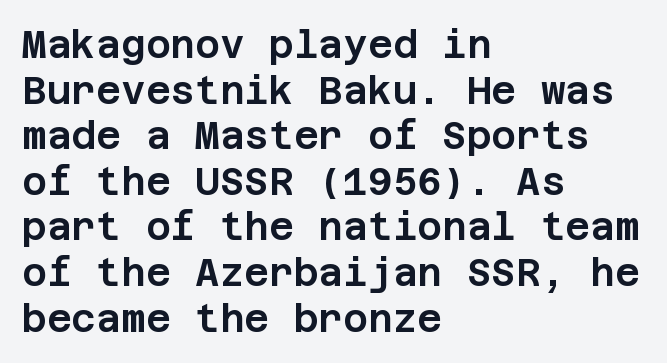
Q: Is the text italic (slanted)? A: No, it is upright.
Q: Is the typeface a serif or a sans-serif typeface? A: Sans-serif.
Q: Is the text underlined? A: No.
Q: How is the paragraph aligned? A: Left-aligned.
Q: Is the spacing between letters normal or unusually wide? A: Normal.
Q: Width (condensed, normal, or wide)? A: Normal.
Q: Stroke contrast? A: Low.
Q: x-height? A: Large.
